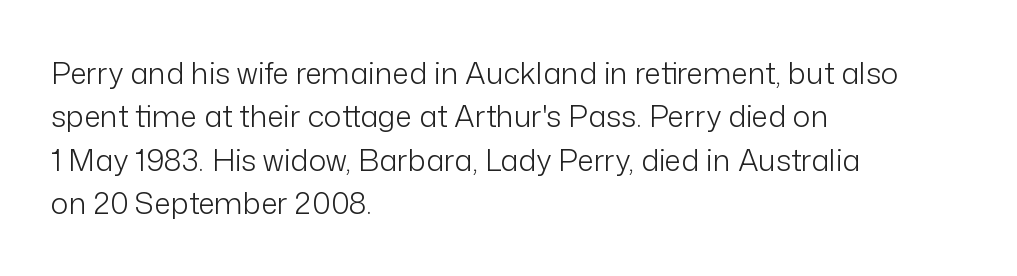
The image shows 30 px light sans-serif type, upright; set left-aligned, normal line spacing (1.45x), normal letter spacing, not underlined; low stroke contrast and a medium x-height.
